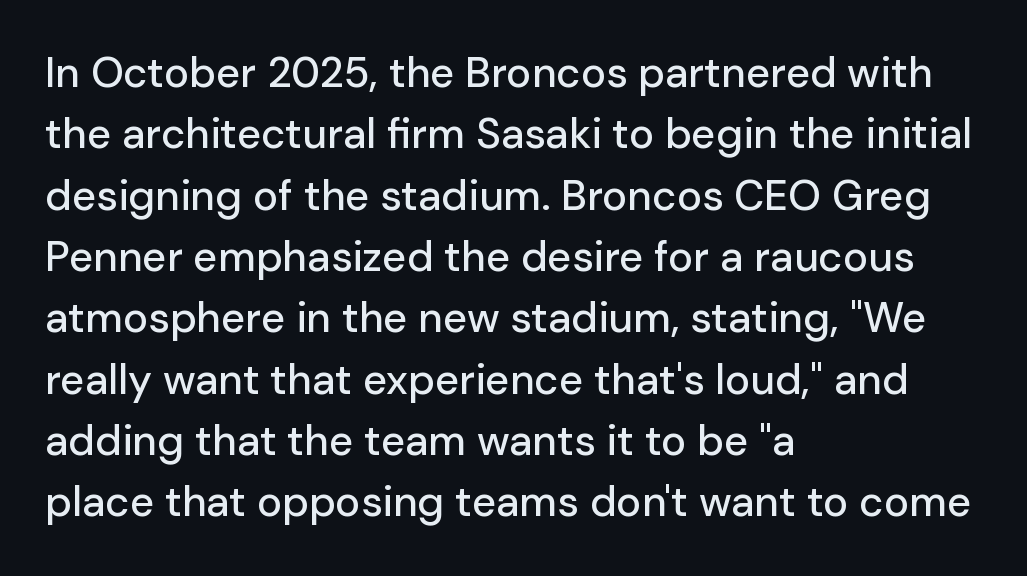
The image shows 42 px sans-serif type, upright; set left-aligned, normal line spacing (1.46x), normal letter spacing, not underlined; low stroke contrast and a medium x-height.
